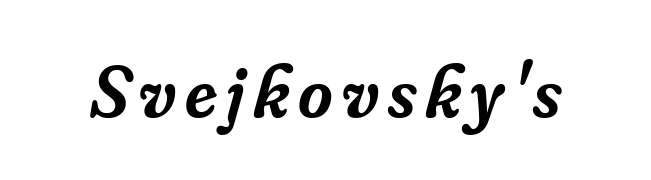
The image shows 74 px semibold serif type, italic (leaning right); set not underlined; low stroke contrast and a small x-height.
